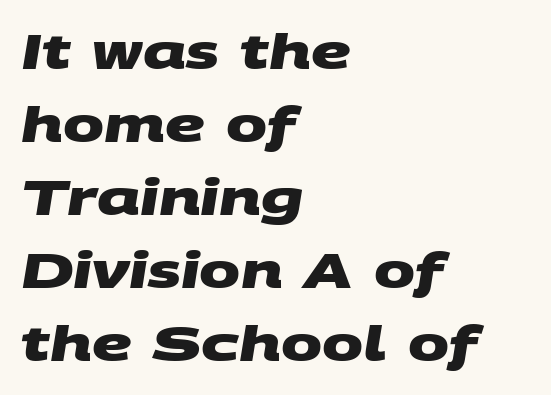
All the whitespace from short lines collects on the right. A typesetter would call this zero additional tracking. Is this a fixed-width face? No — the glyphs have proportional, varying widths. The passage shown stacks its lines at a standard gap. The foot of each line stays bare and open. The rendering shows plain stroke endings on the letterforms — a sans-serif design.
